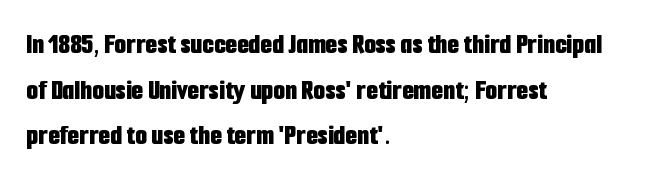
{"serif": "no", "italic": "no", "bold": "yes", "weight": "bold", "width": "condensed", "stroke_contrast": "low", "x_height": "medium", "monospaced": "no", "underline": "no", "align": "left", "line_spacing": "normal", "line_spacing_ratio": 1.52, "letter_spacing": "normal", "letter_spacing_em": 0.0, "glyph_px": 30}
